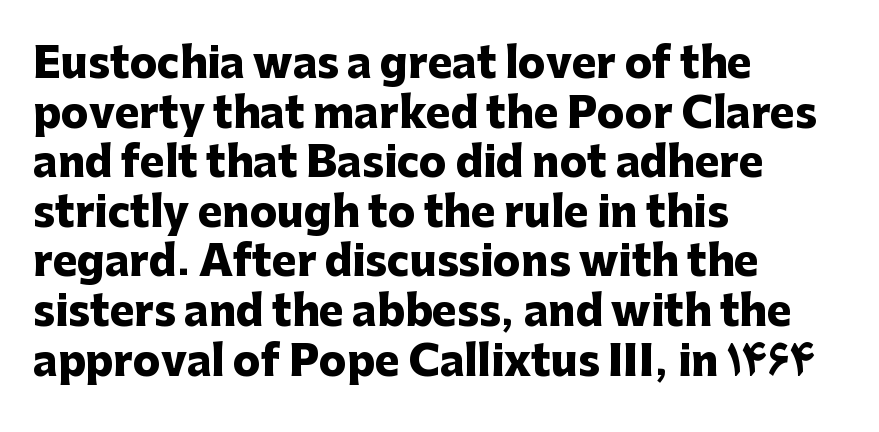
Q: Is the text bold? A: Yes.
Q: Is the text italic (slanted)? A: No, it is upright.
Q: Is the typeface a serif or a sans-serif typeface? A: Sans-serif.
Q: Is the text underlined? A: No.
Q: How is the paragraph aligned? A: Left-aligned.
Q: Is the spacing between letters normal or unusually wide? A: Normal.
Q: Width (condensed, normal, or wide)? A: Normal.
Q: Stroke contrast? A: Low.
Q: x-height? A: Medium.
Q: Monospaced? A: No.
